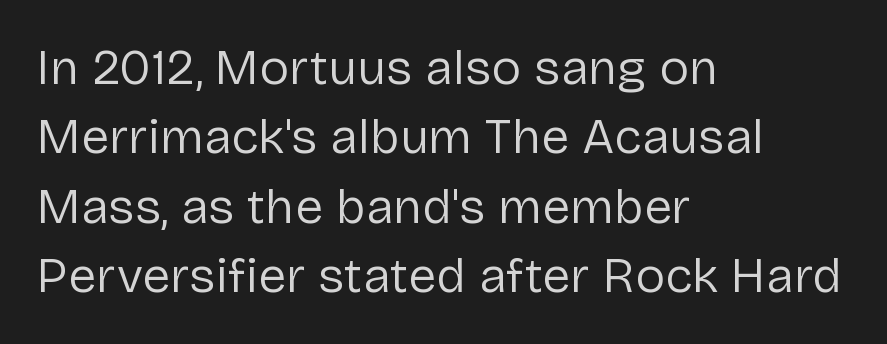
{"serif": "no", "italic": "no", "bold": "no", "weight": "regular", "width": "normal", "stroke_contrast": "low", "x_height": "medium", "monospaced": "no", "underline": "no", "align": "left", "line_spacing": "normal", "line_spacing_ratio": 1.39, "letter_spacing": "normal", "letter_spacing_em": 0.0, "glyph_px": 50}
